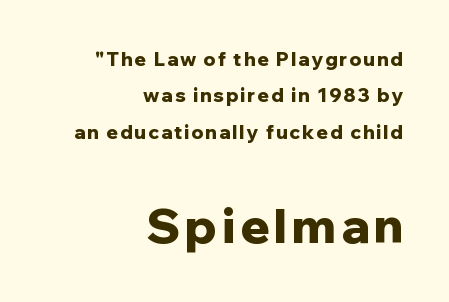
Every letter is thick-stroked: bold, no question. The specimen reads as upright at a glance. The block sitting lower on the canvas is the one with enlarged characters. Reading down the block, your eye finds every line finishing at a fixed right position. Serifs: no, the terminals of the letterforms are clean.
